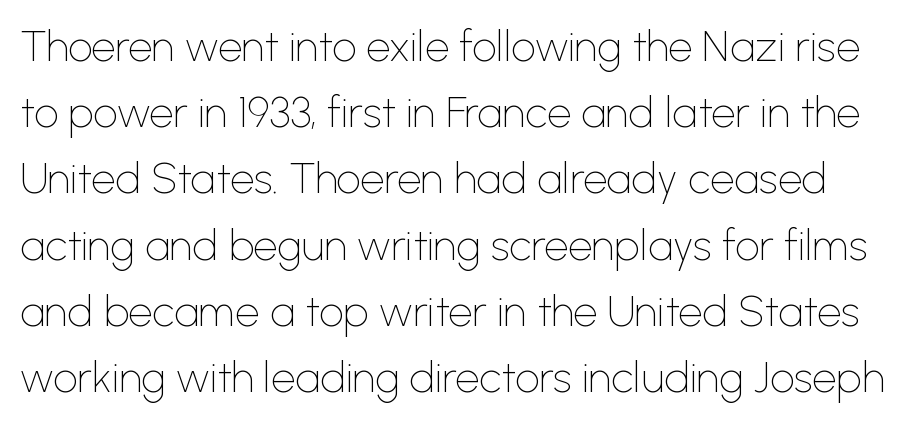
Varying glyph widths throughout — classic text-font behaviour. Only glyphs here, with clear space below each row. Normally led — the rows are evenly, conventionally spaced. Stems and bowls with no extra thickness — not bold. A typesetter would call this zero additional tracking.
